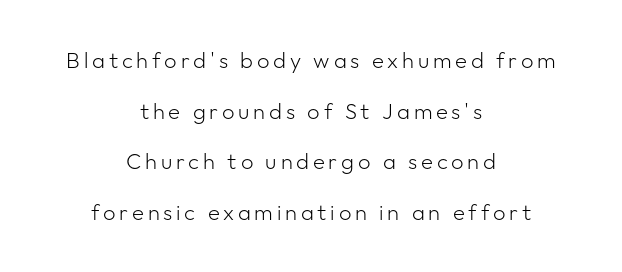
The designer dialed line spacing up above the default. When letters stand straight like this, we call the style roman or upright. Has an underline been added? It has not. Weight class: somewhere from thin through regular. The paragraph has two soft edges and a firm central axis.
